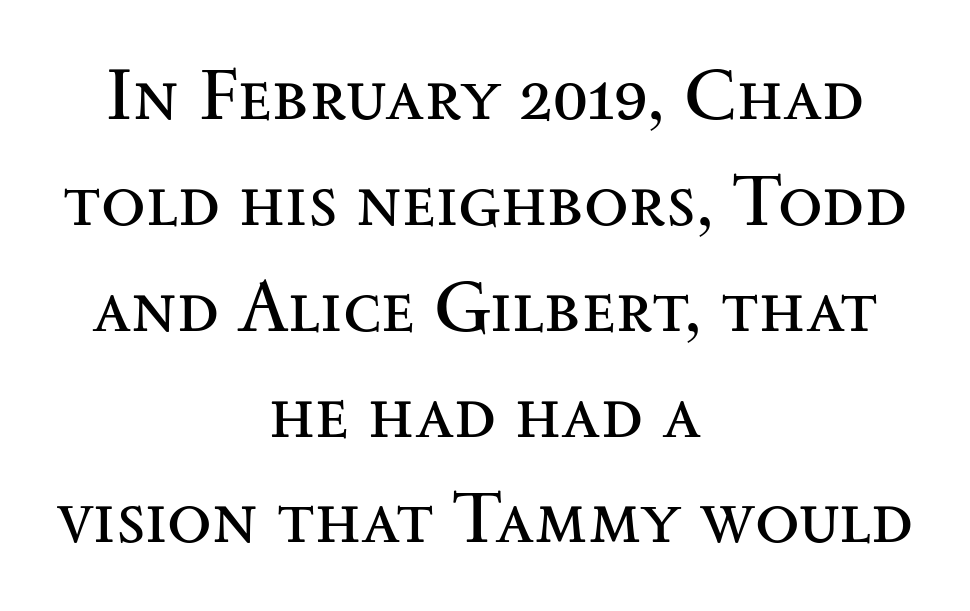
The image shows 73 px regular-weight, wide serif type, upright; set centered, normal line spacing (1.45x), normal letter spacing, not underlined; medium stroke contrast and a small x-height.
